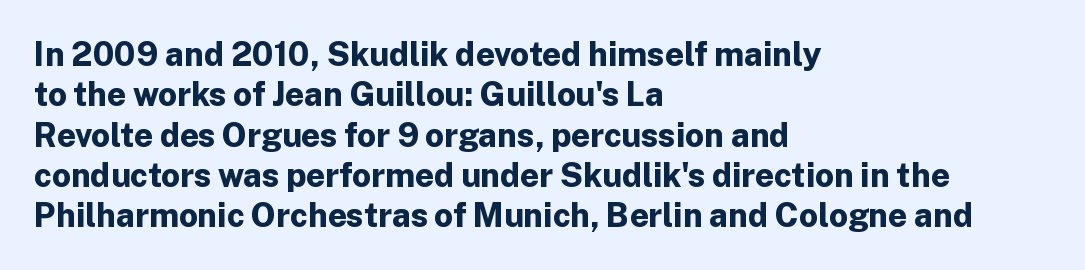
Anything drawn beneath the words? Only blank space. Looks like regular typesetting: each glyph gets only the width it needs. Nothing unusual about the tracking: characters are spaced as the font intends. Does the type have serifs? No, each stem ends abruptly. Is there any slant? The stems are plumb. Is the type bold? Yes — the strokes are clearly thick and heavy.
